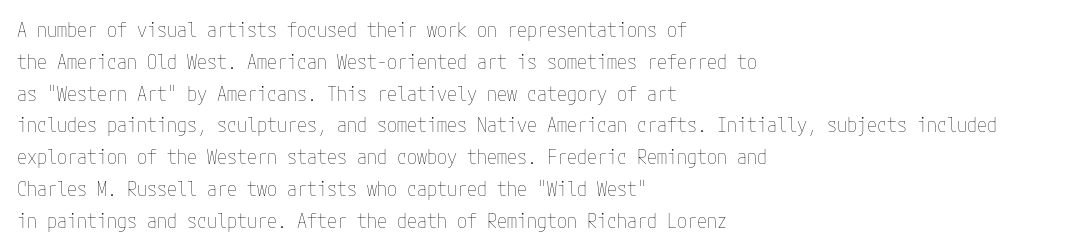
This is not heavy type; no bold has been used. Tracking here is standard; glyphs follow each other at the usual distance. Horizontal bands of white between lines are of average thickness. Underlining? Definitely not there. A student would call this left alignment; a typographer would say flush left, rag right.
